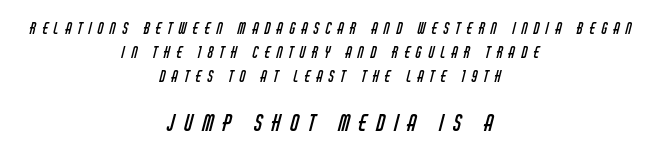
Top chunk: small. Bottom chunk: large. Leading: standard. Caption: multi-line text, centered on the measure. Between one letter and the next there's a generous, obvious gap.
